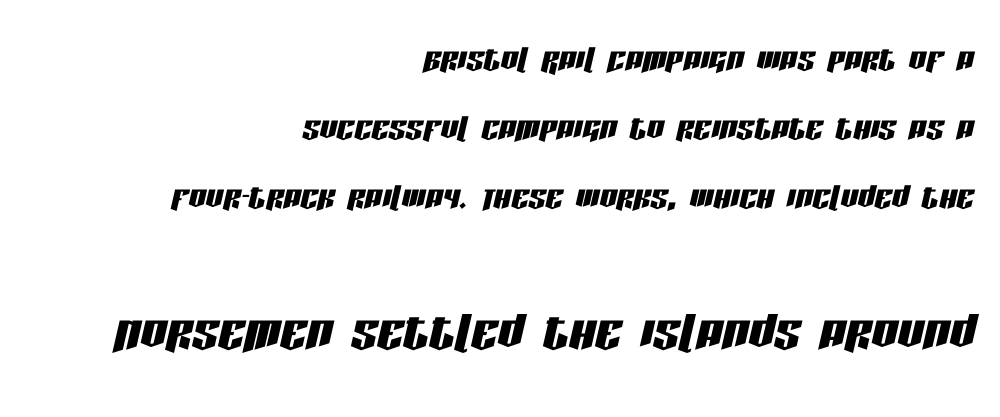
The designer gave the closing block more size than the opening block. Line endings align vertically; line beginnings do not. Here the designer chose a conventional face with non-uniform glyph widths. Bare-footed words on every line. Quick note: italic.
